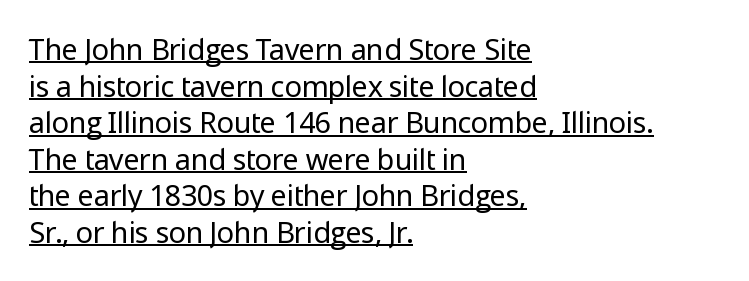
The image shows 29 px regular-weight sans-serif type, upright; set left-aligned, normal line spacing (1.26x), normal letter spacing, underlined; low stroke contrast and a medium x-height.
